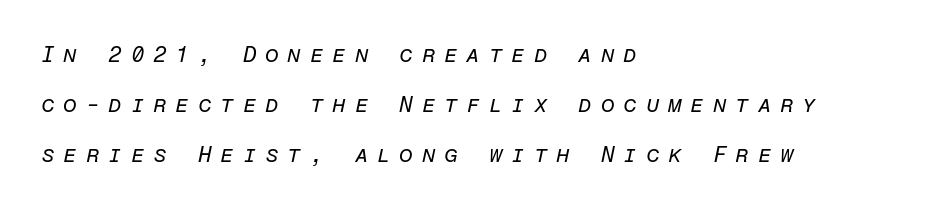
The image shows 22 px text type, italic (leaning right); set left-aligned, loose line spacing (2.28x), unusually wide letter spacing (+0.4 em), not underlined.
